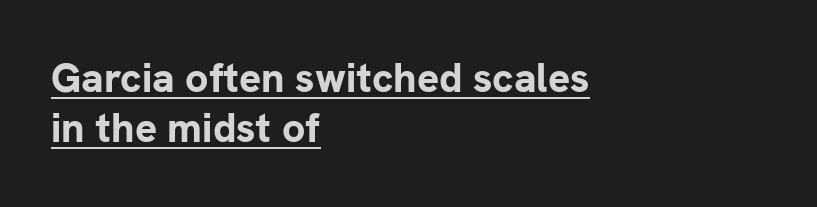
Characters remain perfectly vertical along every line. Underlined type. There is no visible air inserted between adjacent glyphs. A classic flush-left, rag-right setting is used for this passage. You could not count columns in this text — the font is proportionally spaced. Nope, no serifs anywhere on these letters.
